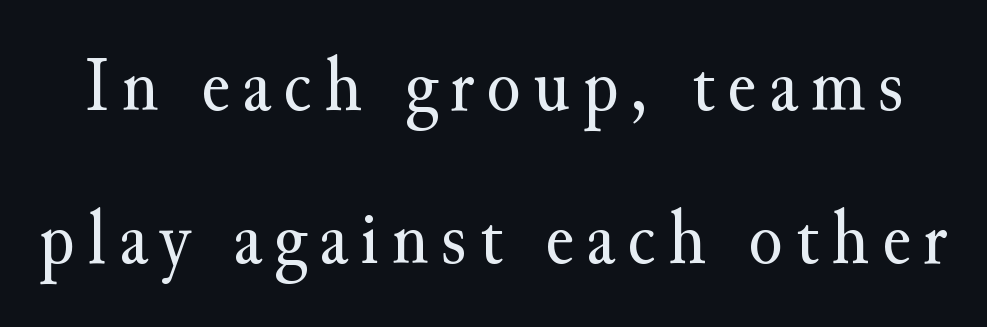
{"serif": "yes", "italic": "no", "bold": "no", "weight": "regular", "width": "normal", "stroke_contrast": "medium", "x_height": "small", "monospaced": "no", "underline": "no", "line_spacing": "loose", "line_spacing_ratio": 1.96, "glyph_px": 78}
